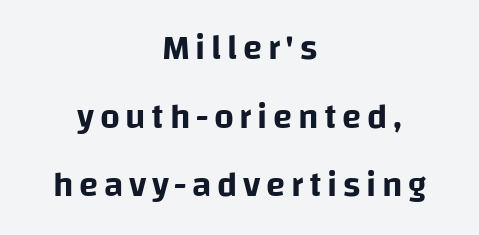
{"serif": "no", "italic": "no", "width": "normal", "stroke_contrast": "low", "x_height": "large", "monospaced": "no", "underline": "no", "align": "center", "line_spacing": "loose", "line_spacing_ratio": 1.96, "glyph_px": 35}
